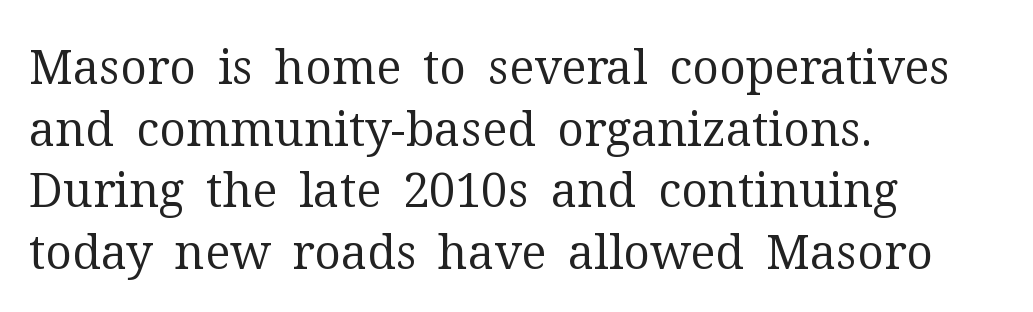
{"serif": "yes", "italic": "no", "bold": "no", "weight": "regular", "width": "normal", "stroke_contrast": "medium", "x_height": "medium", "monospaced": "no", "underline": "no", "align": "left", "line_spacing": "normal", "line_spacing_ratio": 1.31, "letter_spacing": "normal", "letter_spacing_em": 0.0, "glyph_px": 47}
